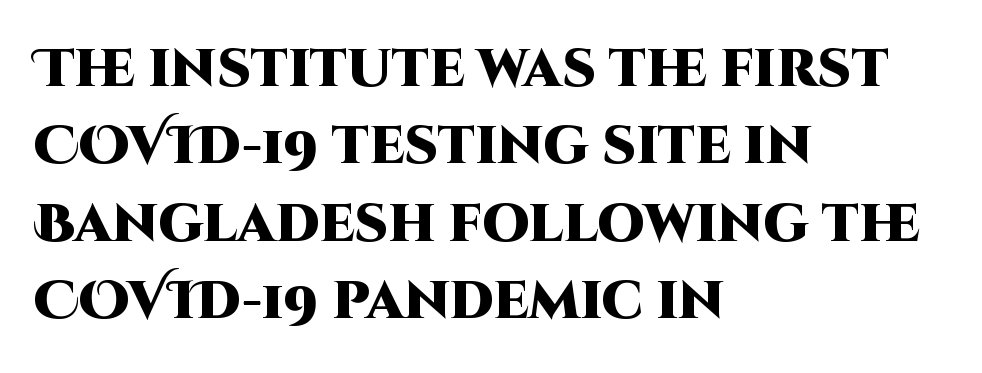
This block has exactly the height ordinary leading produces. The letters carry no serifs — their stems end cleanly without finishing strokes. A typesetter would call this proportional, since set widths differ per character. You'd pick this weight for a headline — it's a proper bold.
